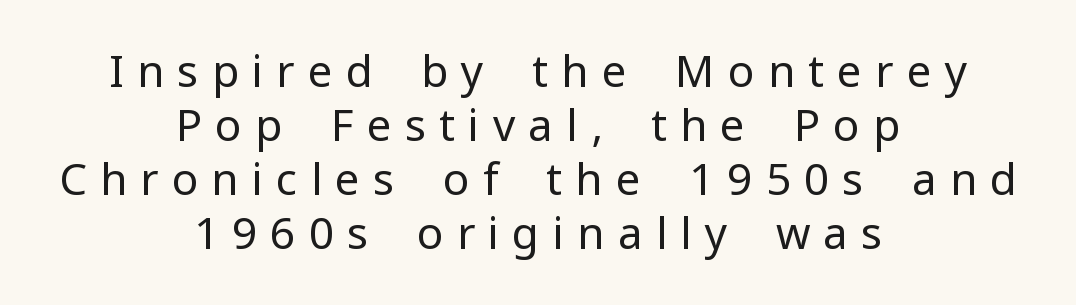
The image shows 44 px regular-weight sans-serif type, upright; set centered, line spacing 1.23x, unusually wide letter spacing (+0.3 em), not underlined; low stroke contrast and a medium x-height.
